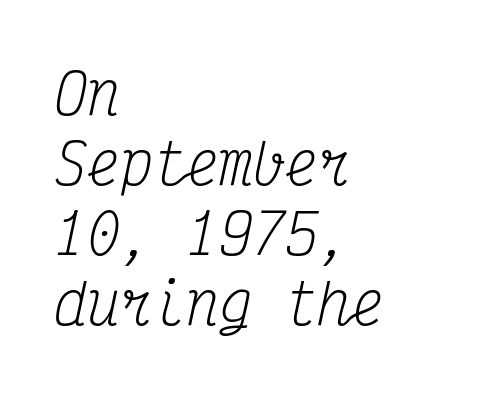
{"serif": "yes", "italic": "yes", "lean": "right", "slant_degrees": 12, "bold": "no", "weight": "regular", "width": "condensed", "stroke_contrast": "medium", "x_height": "medium", "monospaced": "yes", "underline": "no", "align": "left", "line_spacing": "normal", "line_spacing_ratio": 1.27, "letter_spacing": "normal", "letter_spacing_em": 0.0, "glyph_px": 55}
